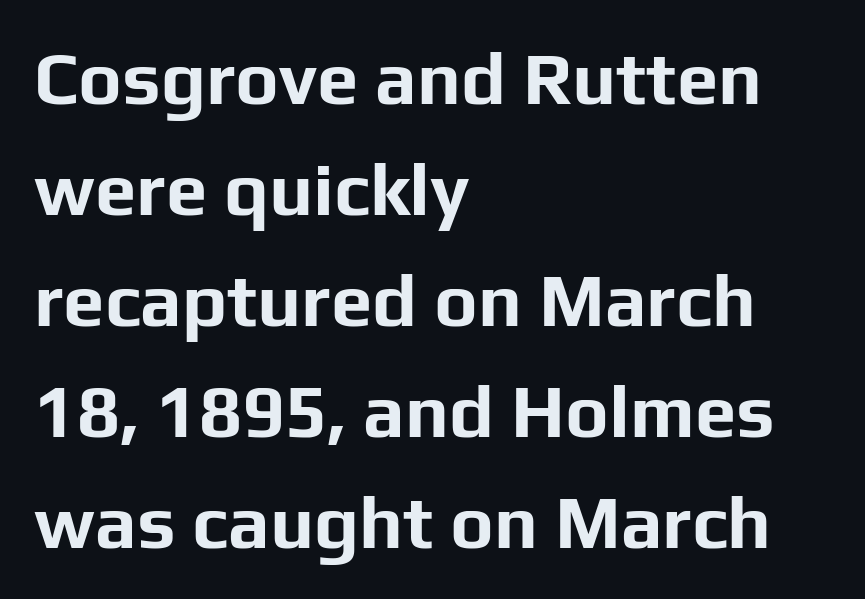
Q: Is the text bold? A: Yes.
Q: Is the text italic (slanted)? A: No, it is upright.
Q: Is the typeface a serif or a sans-serif typeface? A: Sans-serif.
Q: Is the text underlined? A: No.
Q: How is the paragraph aligned? A: Left-aligned.
Q: Is the spacing between letters normal or unusually wide? A: Normal.
Q: Is the spacing between lines tight, normal or loose? A: Normal.
Q: Width (condensed, normal, or wide)? A: Normal.
Q: Stroke contrast? A: Low.
Q: x-height? A: Medium.
Q: Monospaced? A: No.
